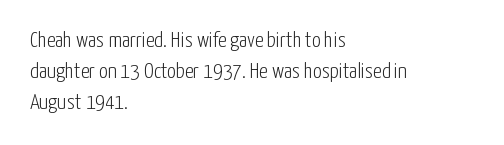
Q: Is the text bold? A: No.
Q: Is the text italic (slanted)? A: No, it is upright.
Q: Is the text underlined? A: No.
Q: How is the paragraph aligned? A: Left-aligned.
Q: Is the spacing between letters normal or unusually wide? A: Normal.
Q: Is the spacing between lines tight, normal or loose? A: Normal.
